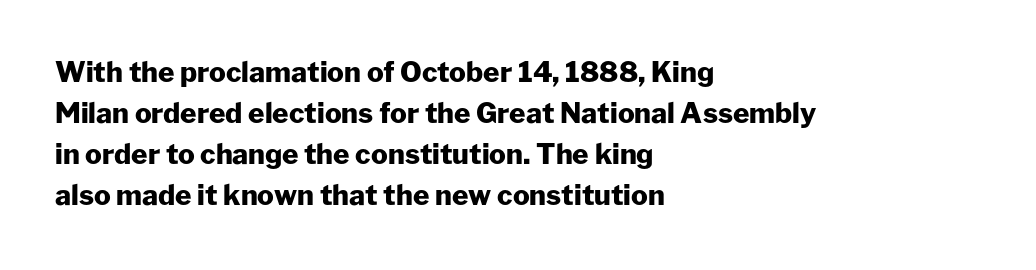
Q: Is the text bold? A: Yes.
Q: Is the text italic (slanted)? A: No, it is upright.
Q: Is the typeface a serif or a sans-serif typeface? A: Sans-serif.
Q: Is the text underlined? A: No.
Q: How is the paragraph aligned? A: Left-aligned.
Q: Is the spacing between letters normal or unusually wide? A: Normal.
Q: Is the spacing between lines tight, normal or loose? A: Normal.
Q: Width (condensed, normal, or wide)? A: Normal.
Q: Stroke contrast? A: Low.
Q: x-height? A: Medium.
Q: Monospaced? A: No.
